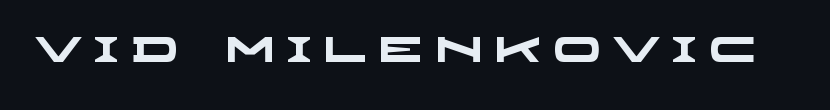
Typographic density is high because the face is bold. Examine the stroke ends and you'll find no serifs. Varying glyph widths throughout — classic text-font behaviour. In terms of letterspacing, this is a distinctly airy, spread setting.
